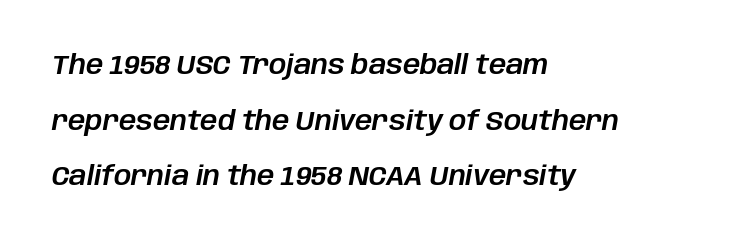
{"italic": "yes", "lean": "right", "slant_degrees": 10, "underline": "no", "align": "left", "line_spacing": "loose", "line_spacing_ratio": 2.06, "letter_spacing": "normal", "letter_spacing_em": 0.0, "glyph_px": 27}
